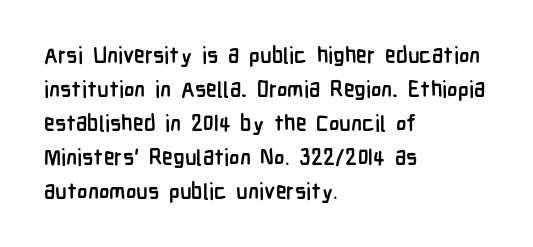
Q: Is the text bold? A: Yes.
Q: Is the text italic (slanted)? A: No, it is upright.
Q: Is the text underlined? A: No.
Q: How is the paragraph aligned? A: Left-aligned.
Q: Is the spacing between letters normal or unusually wide? A: Normal.
Q: Is the spacing between lines tight, normal or loose? A: Normal.
